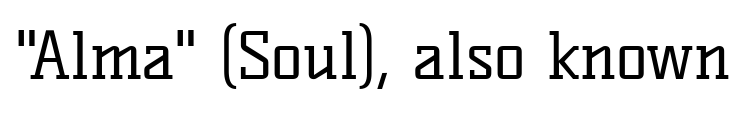
Descenders are the only things crossing below the line. Standard letterfit; no display-style spreading of the glyphs. Here the designer chose a conventional face with non-uniform glyph widths. Type style note: has serifs. Upright lettering throughout.
